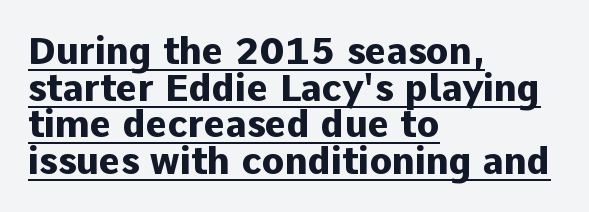
No feet cap the strokes, marking this as sans-serif type. The line-height multiplier appears low, near solid setting. You could not count columns in this text — the font is proportionally spaced. Descenders here cross a horizontal rule under the line. Horizontal alignment here is leftward, the default for most running prose.
